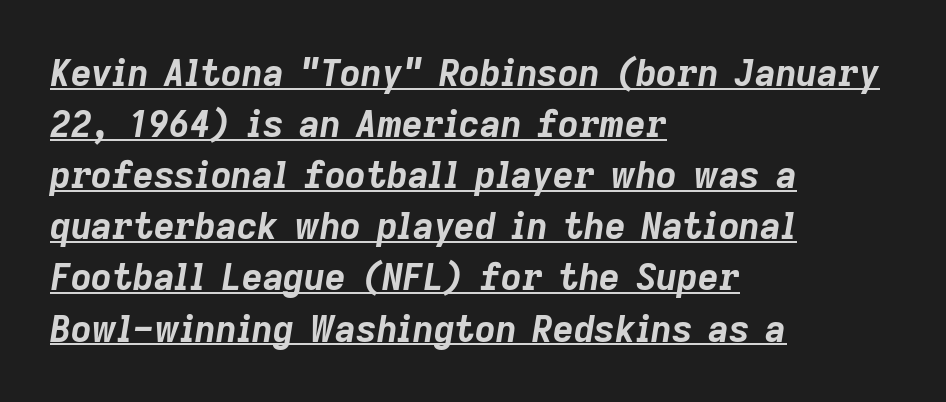
The image shows 36 px bold type, italic (leaning right); set left-aligned, normal line spacing (1.42x), normal letter spacing, underlined; low stroke contrast and a medium x-height.
